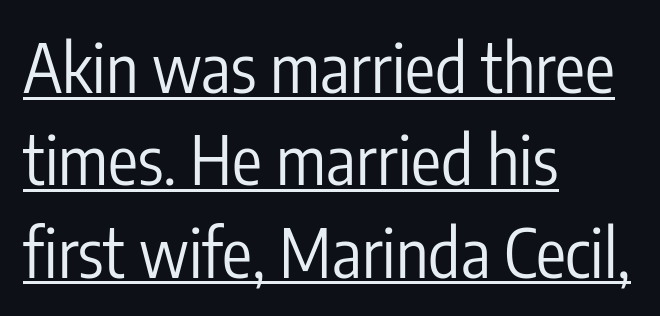
The image shows 67 px regular-weight, condensed sans-serif type, upright; set left-aligned, normal line spacing (1.38x), normal letter spacing, underlined; low stroke contrast and a medium x-height.
